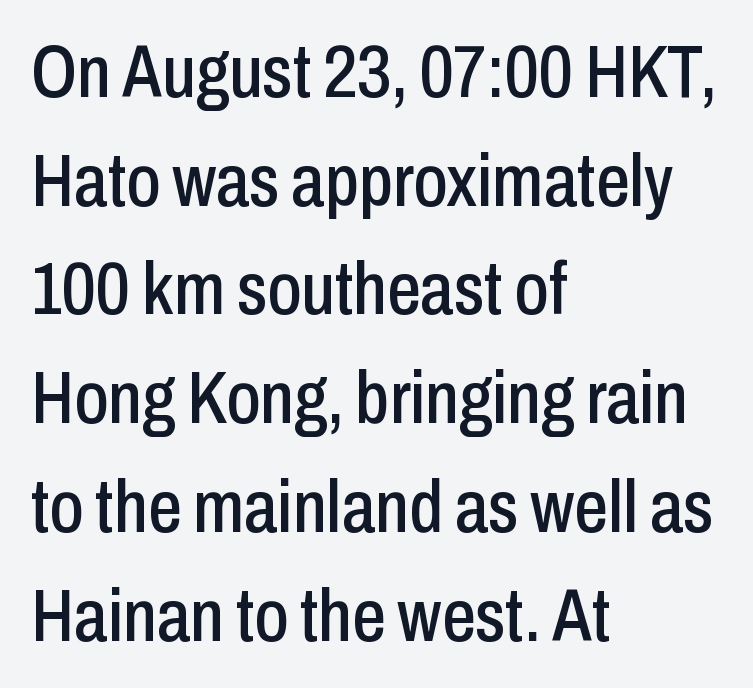
{"serif": "no", "italic": "no", "width": "condensed", "stroke_contrast": "low", "x_height": "medium", "monospaced": "no", "underline": "no", "align": "left", "line_spacing": "normal", "line_spacing_ratio": 1.45, "letter_spacing": "normal", "letter_spacing_em": 0.0, "glyph_px": 75}
